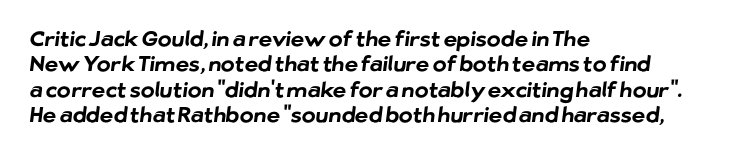
{"bold": "yes", "underline": "no", "align": "left", "line_spacing_ratio": 1.21, "letter_spacing": "normal", "letter_spacing_em": 0.0, "glyph_px": 21}
